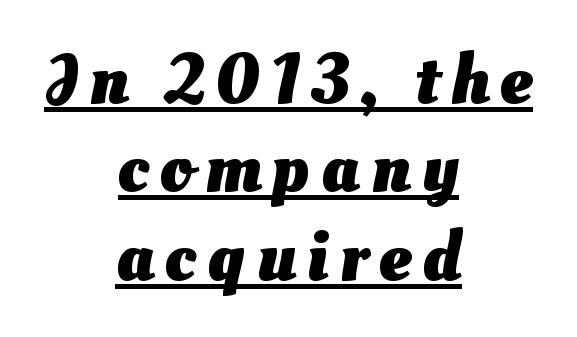
The image shows 73 px heavy sans-serif type; set centered, line spacing 1.21x, underlined; medium stroke contrast and a small x-height.
